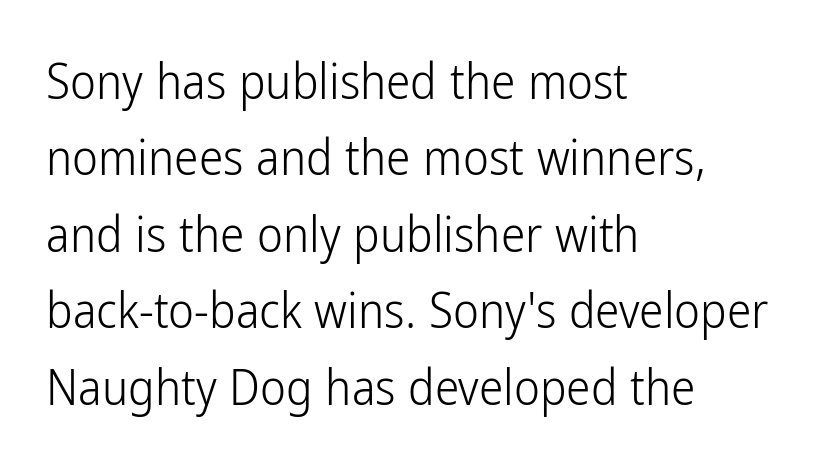
{"serif": "no", "italic": "no", "bold": "no", "weight": "light", "width": "condensed", "stroke_contrast": "low", "x_height": "medium", "monospaced": "no", "underline": "no", "align": "left", "line_spacing": "normal", "line_spacing_ratio": 1.56, "letter_spacing": "normal", "letter_spacing_em": 0.0, "glyph_px": 49}
